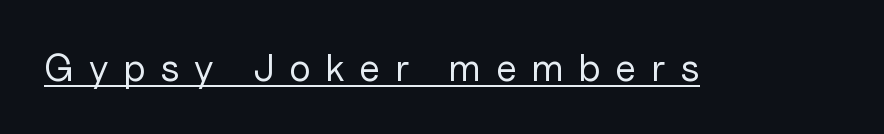
Q: Is the text bold? A: No.
Q: Is the text italic (slanted)? A: No, it is upright.
Q: Is the typeface a serif or a sans-serif typeface? A: Sans-serif.
Q: Is the text underlined? A: Yes.
Q: Is the spacing between letters normal or unusually wide? A: Unusually wide.
Q: Width (condensed, normal, or wide)? A: Normal.
Q: Stroke contrast? A: Low.
Q: x-height? A: Medium.
Q: Monospaced? A: No.
